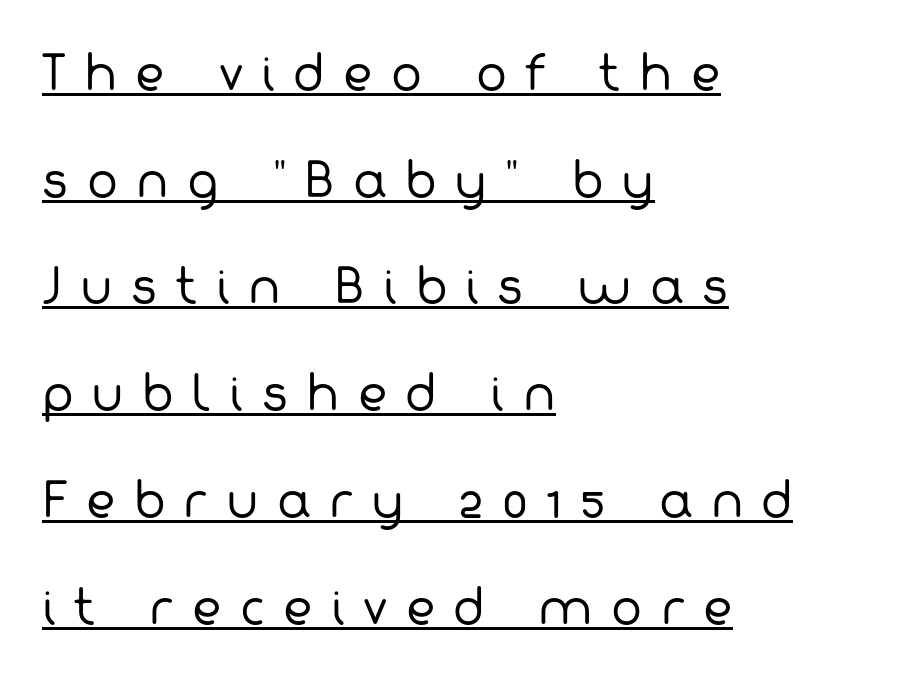
Q: Is the text bold? A: No.
Q: Is the typeface a serif or a sans-serif typeface? A: Sans-serif.
Q: Is the text underlined? A: Yes.
Q: How is the paragraph aligned? A: Left-aligned.
Q: Is the spacing between letters normal or unusually wide? A: Unusually wide.
Q: Is the spacing between lines tight, normal or loose? A: Loose.
Q: Width (condensed, normal, or wide)? A: Normal.
Q: Stroke contrast? A: Low.
Q: x-height? A: Medium.
Q: Monospaced? A: No.
